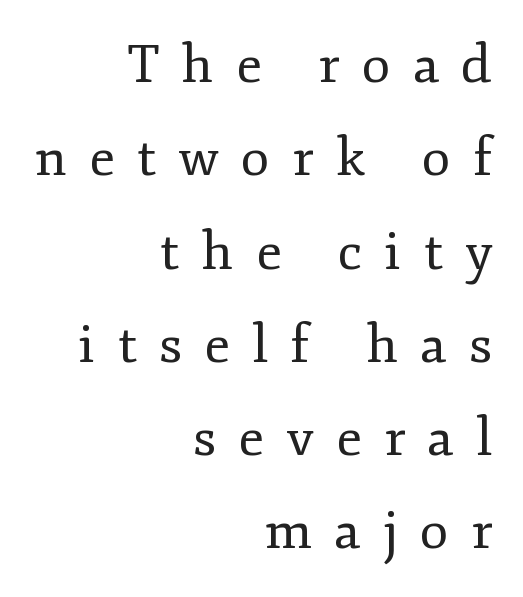
{"serif": "yes", "italic": "no", "bold": "no", "weight": "regular", "width": "normal", "stroke_contrast": "low", "x_height": "small", "monospaced": "no", "underline": "no", "align": "right", "line_spacing_ratio": 1.76, "letter_spacing": "wide", "letter_spacing_em": 0.42, "glyph_px": 53}
